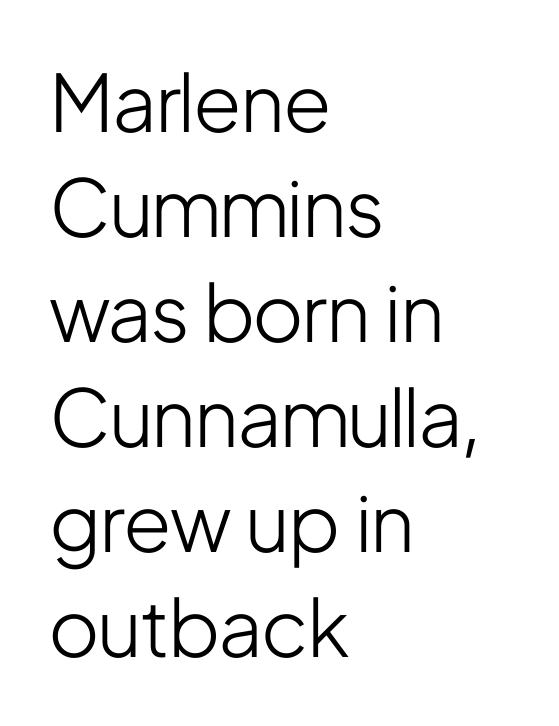
{"serif": "no", "italic": "no", "bold": "no", "weight": "light", "width": "condensed", "stroke_contrast": "low", "x_height": "medium", "monospaced": "no", "underline": "no", "align": "left", "line_spacing": "normal", "line_spacing_ratio": 1.33, "letter_spacing": "normal", "letter_spacing_em": 0.0, "glyph_px": 79}
